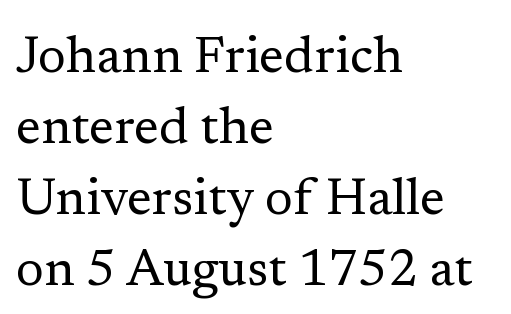
{"serif": "yes", "italic": "no", "bold": "no", "weight": "regular", "width": "normal", "stroke_contrast": "low", "x_height": "medium", "monospaced": "no", "underline": "no", "align": "left", "line_spacing": "normal", "line_spacing_ratio": 1.39, "letter_spacing": "normal", "letter_spacing_em": 0.0, "glyph_px": 51}
